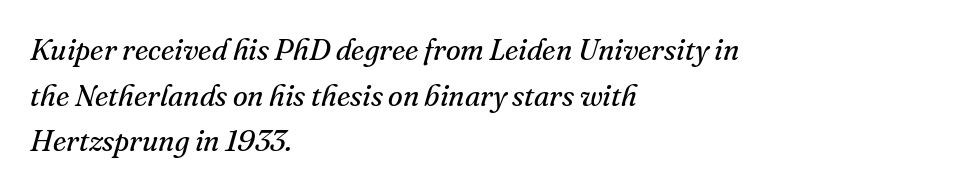
Q: Is the text bold? A: No.
Q: Is the text italic (slanted)? A: Yes, it leans right by about 16 degrees.
Q: Is the typeface a serif or a sans-serif typeface? A: Serif.
Q: Is the text underlined? A: No.
Q: How is the paragraph aligned? A: Left-aligned.
Q: Is the spacing between letters normal or unusually wide? A: Normal.
Q: Is the spacing between lines tight, normal or loose? A: Normal.
Q: Width (condensed, normal, or wide)? A: Normal.
Q: Stroke contrast? A: Medium.
Q: x-height? A: Small.
Q: Monospaced? A: No.
